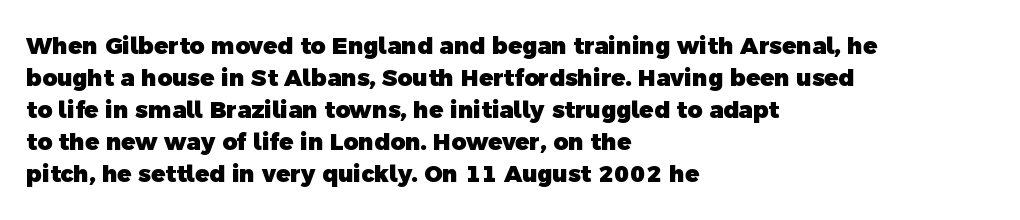
Q: Is the text bold? A: Yes.
Q: Is the text underlined? A: No.
Q: How is the paragraph aligned? A: Left-aligned.
Q: Is the spacing between letters normal or unusually wide? A: Normal.
Q: Is the spacing between lines tight, normal or loose? A: Normal.
